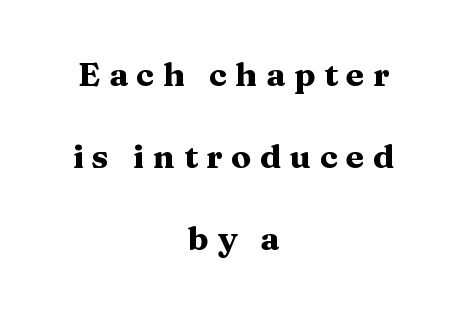
{"serif": "yes", "italic": "no", "bold": "yes", "weight": "heavy", "width": "wide", "stroke_contrast": "medium", "x_height": "medium", "monospaced": "no", "underline": "no", "align": "center", "line_spacing": "loose", "line_spacing_ratio": 2.49, "letter_spacing": "wide", "letter_spacing_em": 0.26, "glyph_px": 33}
